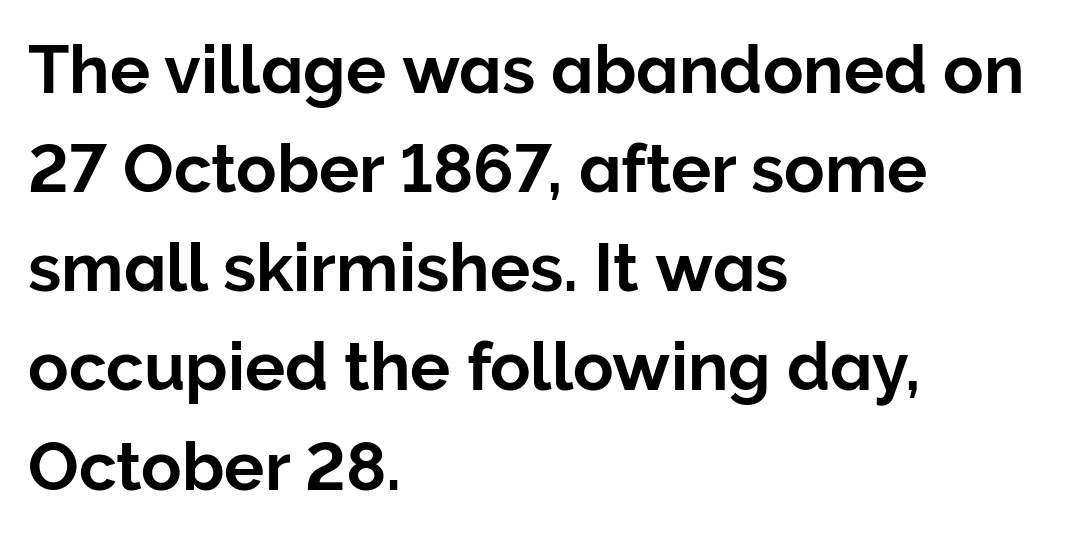
A student would call this left alignment; a typographer would say flush left, rag right. Ordinary non-slanted type is in use. Quick note: interline space is typical. The letters sit at their default tracking, neither squeezed nor spread.
